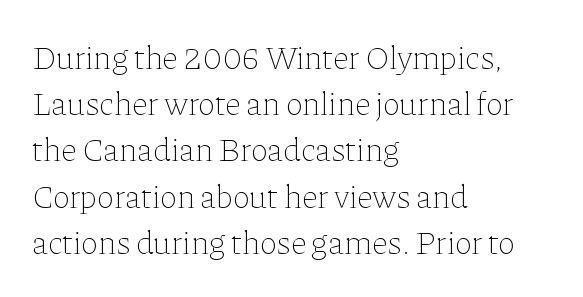
The image shows 33 px thin type, upright; set left-aligned, normal line spacing (1.4x), normal letter spacing, not underlined; low stroke contrast and a medium x-height.
